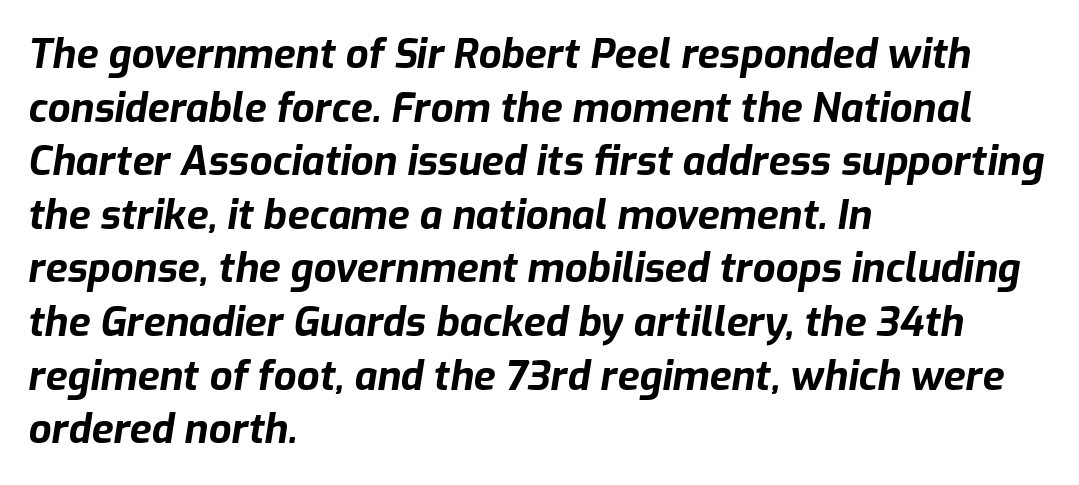
{"italic": "yes", "lean": "right", "slant_degrees": 9, "bold": "yes", "weight": "bold", "width": "normal", "stroke_contrast": "low", "x_height": "medium", "monospaced": "no", "underline": "no", "align": "left", "line_spacing": "normal", "line_spacing_ratio": 1.34, "letter_spacing": "normal", "letter_spacing_em": 0.0, "glyph_px": 40}
